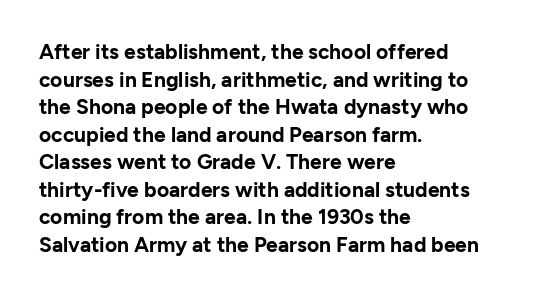
The image shows 21 px bold type, upright; set left-aligned, normal line spacing (1.31x), normal letter spacing, not underlined.
